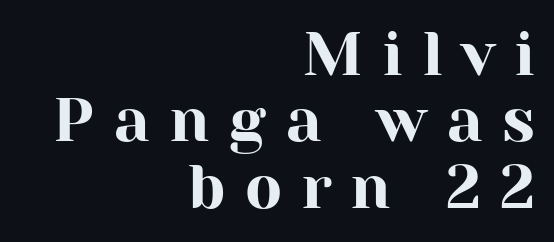
All the whitespace from short lines collects on the left. Someone cranked the tracking dial way up on this one. The space beneath each line is pristine and unruled. In terms of letterform style, serifs are clearly present.
